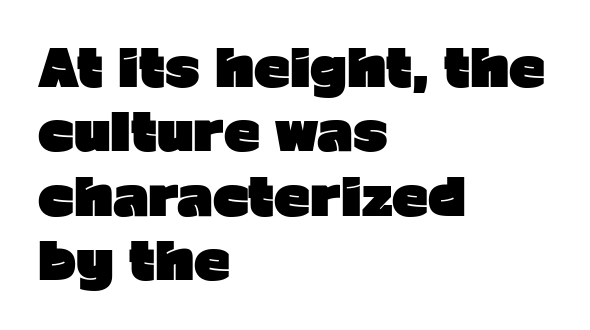
Q: Is the text bold? A: Yes.
Q: Is the text italic (slanted)? A: No, it is upright.
Q: Is the typeface a serif or a sans-serif typeface? A: Sans-serif.
Q: Is the text underlined? A: No.
Q: How is the paragraph aligned? A: Left-aligned.
Q: Is the spacing between letters normal or unusually wide? A: Normal.
Q: Is the spacing between lines tight, normal or loose? A: Normal.
Q: Width (condensed, normal, or wide)? A: Normal.
Q: Stroke contrast? A: Low.
Q: x-height? A: Medium.
Q: Monospaced? A: No.
